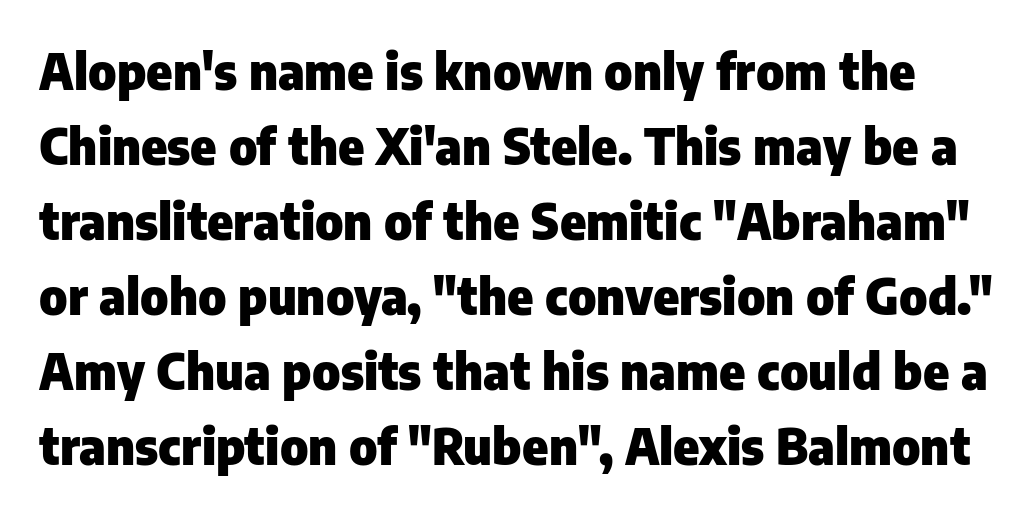
Q: Is the text bold? A: Yes.
Q: Is the text italic (slanted)? A: No, it is upright.
Q: Is the typeface a serif or a sans-serif typeface? A: Sans-serif.
Q: Is the text underlined? A: No.
Q: Is the spacing between letters normal or unusually wide? A: Normal.
Q: Is the spacing between lines tight, normal or loose? A: Normal.
Q: Width (condensed, normal, or wide)? A: Normal.
Q: Stroke contrast? A: Low.
Q: x-height? A: Medium.
Q: Monospaced? A: No.
